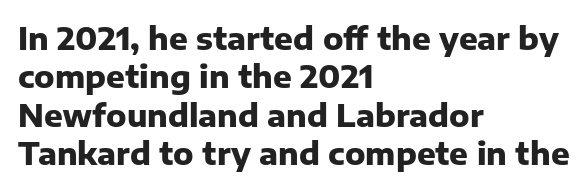
This sample is left-justified, so line endings fall wherever the words run out. Each row of text sits above clean, open space. Words appear dense and cohesive because spacing is normal. These words are printed bold, with thick strokes throughout. Italic: no, the glyphs are upright roman. To sum up the face: it is a sans, with no serifs.
